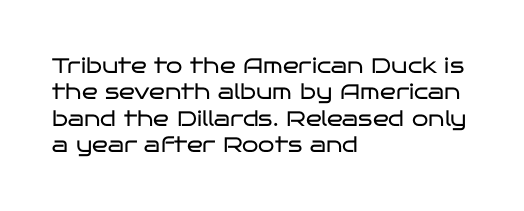
Q: Is the text bold? A: No.
Q: Is the text italic (slanted)? A: No, it is upright.
Q: Is the text underlined? A: No.
Q: How is the paragraph aligned? A: Left-aligned.
Q: Is the spacing between letters normal or unusually wide? A: Normal.
Q: Is the spacing between lines tight, normal or loose? A: Normal.
